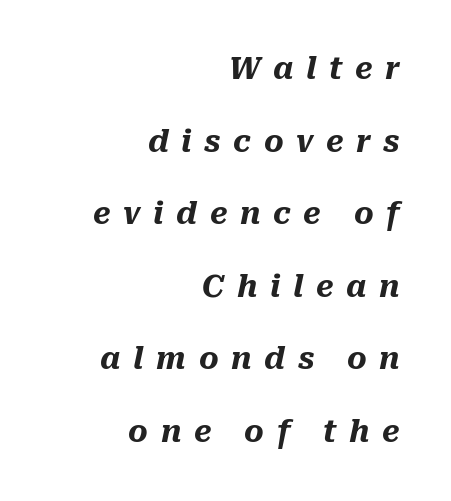
{"italic": "yes", "lean": "right", "slant_degrees": 10, "bold": "yes", "weight": "heavy", "width": "normal", "stroke_contrast": "medium", "x_height": "medium", "monospaced": "no", "underline": "no", "align": "right", "line_spacing": "loose", "line_spacing_ratio": 2.42, "letter_spacing": "wide", "letter_spacing_em": 0.42, "glyph_px": 30}
